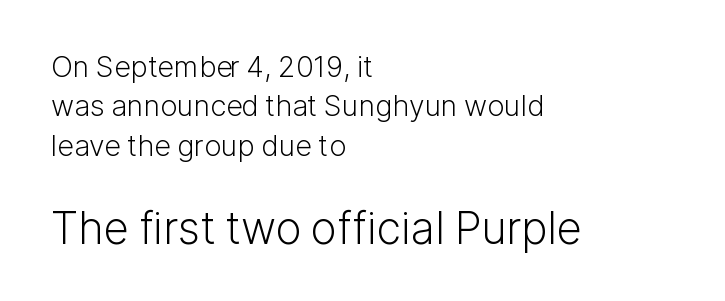
{"serif": "no", "italic": "no", "bold": "no", "weight": "light", "width": "normal", "stroke_contrast": "low", "x_height": "medium", "monospaced": "no", "underline": "no", "align": "left", "line_spacing": "normal", "line_spacing_ratio": 1.36, "letter_spacing": "normal", "letter_spacing_em": 0.0, "larger_block": "second", "size_ratio": 1.52, "glyph_px": 44}
